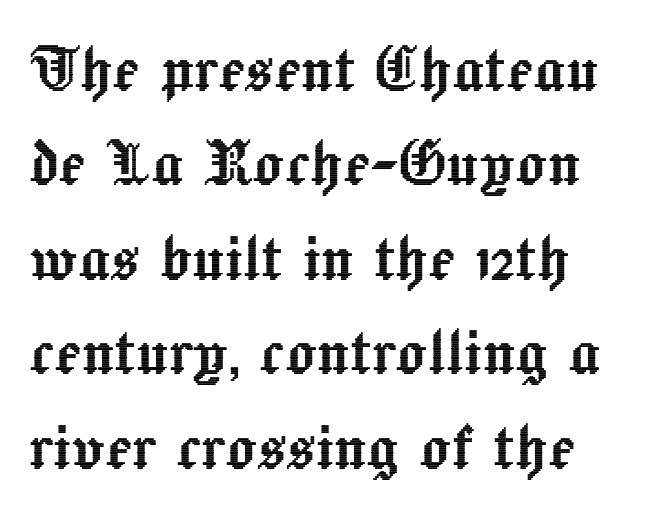
Here the glyphs are tracked normally, forming tight word shapes. Nobody drew a line under any word here. Do the characters align in a grid? No, the font is proportional. The specimen reads as upright at a glance.
